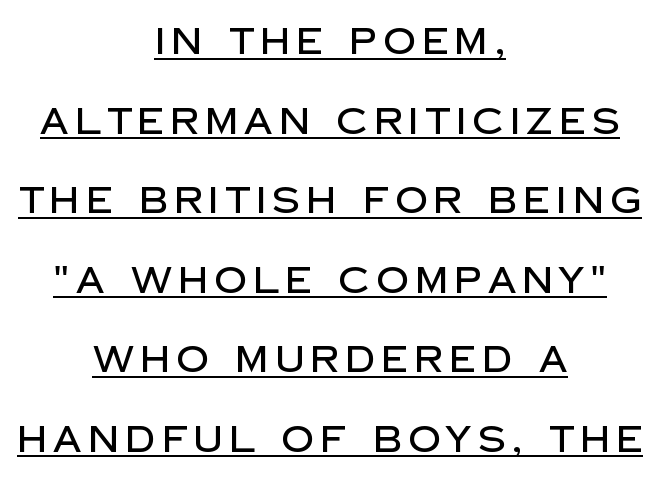
{"serif": "no", "italic": "no", "width": "normal", "stroke_contrast": "low", "x_height": "large", "monospaced": "no", "underline": "yes", "align": "center", "line_spacing": "loose", "line_spacing_ratio": 2.21, "glyph_px": 36}
